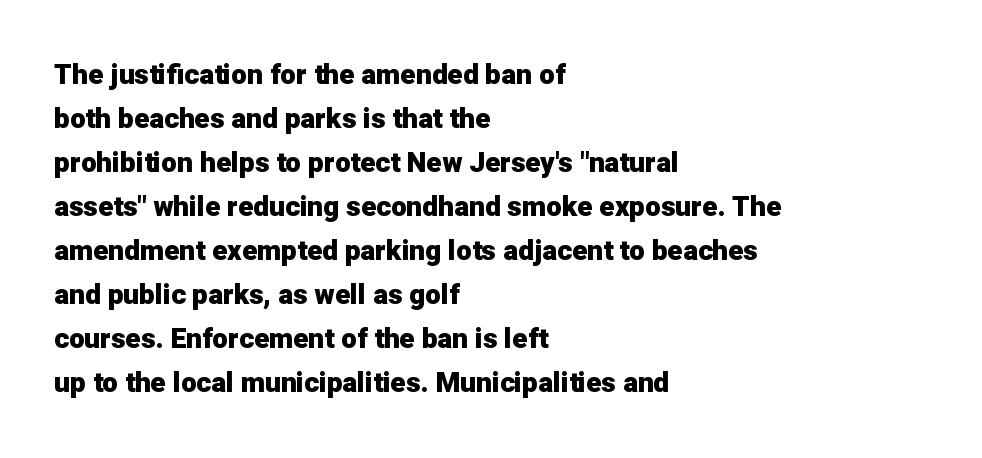
The lines are quadded left. Vertical strokes here are truly vertical. As a designer I'd log this as weight 700, bold. The rendering shows plain stroke endings on the letterforms — a sans-serif design.
